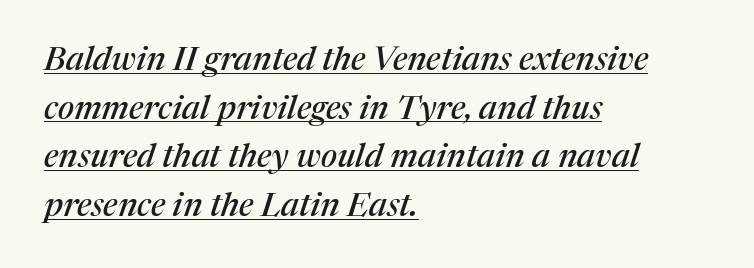
The image shows 33 px serif type, italic (leaning right); set left-aligned, normal line spacing (1.47x), normal letter spacing, underlined; medium stroke contrast and a medium x-height.
